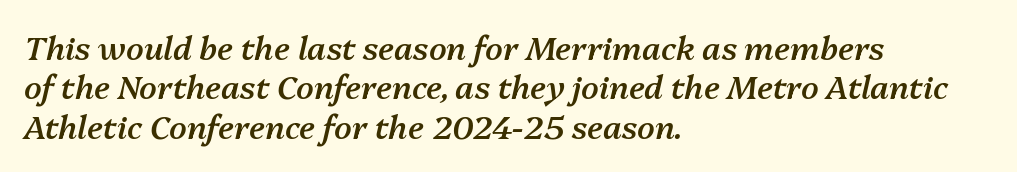
{"italic": "yes", "lean": "right", "slant_degrees": 13, "bold": "semi", "weight": "semibold", "width": "normal", "stroke_contrast": "medium", "x_height": "medium", "monospaced": "no", "underline": "no", "align": "left", "line_spacing_ratio": 1.23, "letter_spacing": "normal", "letter_spacing_em": 0.0, "glyph_px": 32}
